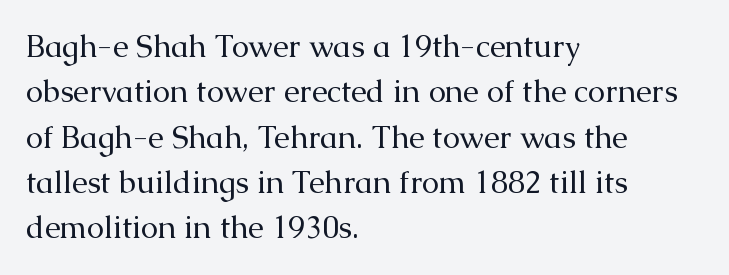
Q: Is the text bold? A: No.
Q: Is the text italic (slanted)? A: No, it is upright.
Q: Is the typeface a serif or a sans-serif typeface? A: Serif.
Q: Is the text underlined? A: No.
Q: How is the paragraph aligned? A: Left-aligned.
Q: Is the spacing between letters normal or unusually wide? A: Normal.
Q: Is the spacing between lines tight, normal or loose? A: Normal.
Q: Width (condensed, normal, or wide)? A: Normal.
Q: Stroke contrast? A: Medium.
Q: x-height? A: Medium.
Q: Monospaced? A: No.
